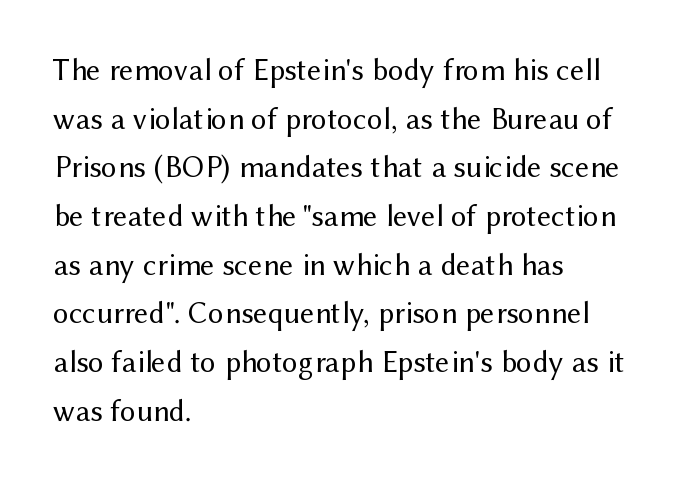
Weight: in the light-to-regular range. Glyph-to-glyph distance matches everyday printed text. This sample uses a sans-serif face. Proportional: the letters do not fall into vertical columns. The rag falls on the right side of this text block. Just letters on the line, the space beneath them empty.
